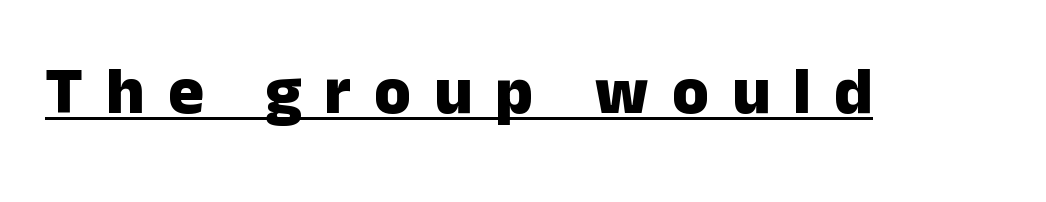
The image shows 67 px heavy sans-serif type, upright; set unusually wide letter spacing (+0.34 em), underlined; low stroke contrast and a medium x-height.
